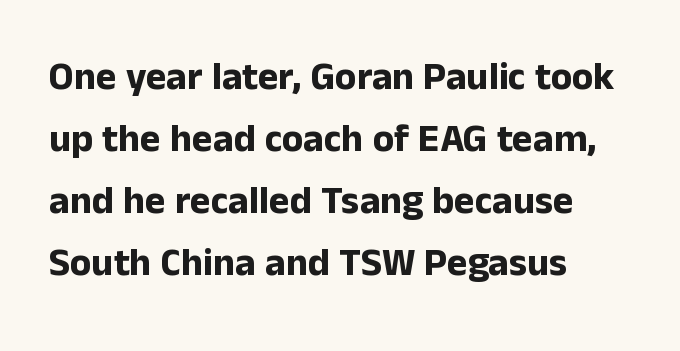
What stands out about the letter spacing? Nothing — it is the standard amount. The rendering shows plain stroke endings on the letterforms — a sans-serif design. Notice how the stems are strictly vertical — no italics here. Notice how thick the strokes are: this is what a full bold looks like. The space between consecutive lines is moderate.
